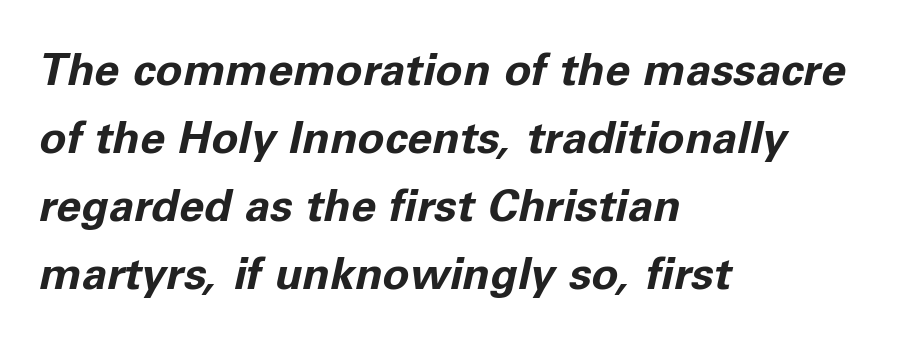
{"italic": "yes", "lean": "right", "slant_degrees": 11, "bold": "yes", "weight": "bold", "width": "normal", "stroke_contrast": "low", "x_height": "medium", "monospaced": "no", "underline": "no", "align": "left", "line_spacing": "normal", "line_spacing_ratio": 1.51, "letter_spacing": "normal", "letter_spacing_em": 0.0, "glyph_px": 45}
